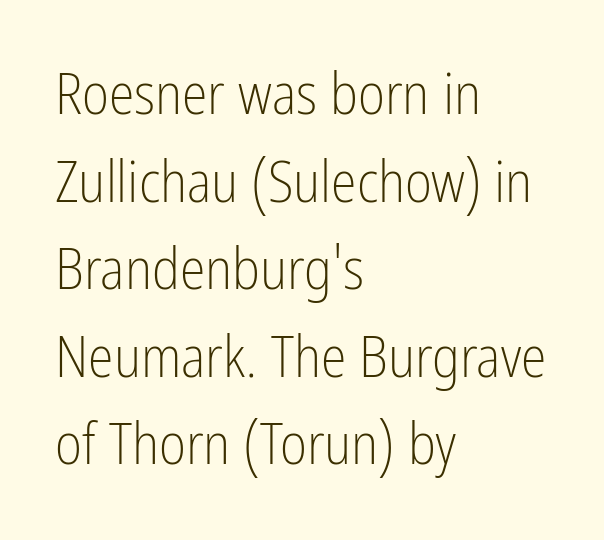
Q: Is the text bold? A: No.
Q: Is the text italic (slanted)? A: No, it is upright.
Q: Is the typeface a serif or a sans-serif typeface? A: Sans-serif.
Q: Is the text underlined? A: No.
Q: How is the paragraph aligned? A: Left-aligned.
Q: Is the spacing between letters normal or unusually wide? A: Normal.
Q: Is the spacing between lines tight, normal or loose? A: Normal.
Q: Width (condensed, normal, or wide)? A: Condensed.
Q: Stroke contrast? A: Low.
Q: x-height? A: Medium.
Q: Monospaced? A: No.
